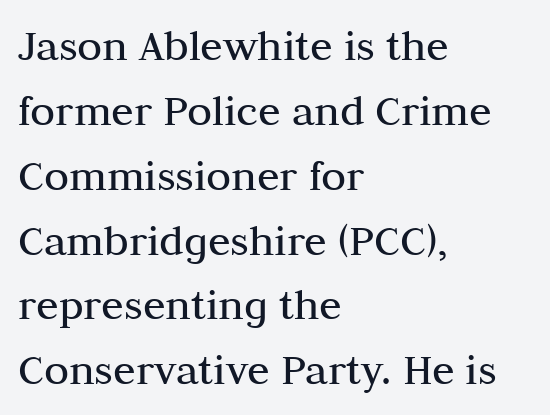
Q: Is the text bold? A: No.
Q: Is the text italic (slanted)? A: No, it is upright.
Q: Is the typeface a serif or a sans-serif typeface? A: Serif.
Q: Is the text underlined? A: No.
Q: How is the paragraph aligned? A: Left-aligned.
Q: Is the spacing between letters normal or unusually wide? A: Normal.
Q: Is the spacing between lines tight, normal or loose? A: Normal.
Q: Width (condensed, normal, or wide)? A: Normal.
Q: Stroke contrast? A: Medium.
Q: x-height? A: Medium.
Q: Monospaced? A: No.
